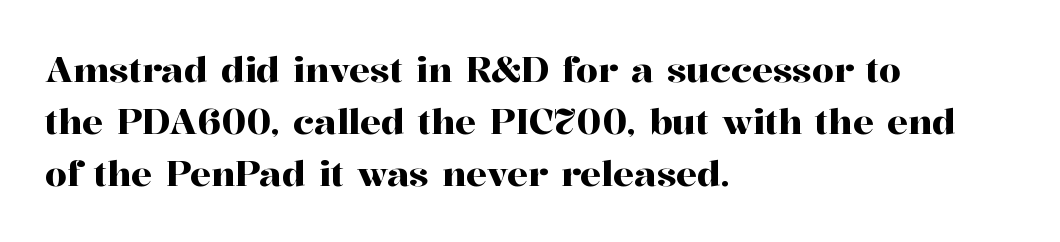
{"serif": "yes", "italic": "no", "width": "normal", "stroke_contrast": "high", "x_height": "medium", "monospaced": "no", "underline": "no", "align": "left", "line_spacing": "normal", "line_spacing_ratio": 1.48, "letter_spacing": "normal", "letter_spacing_em": 0.0, "glyph_px": 35}
